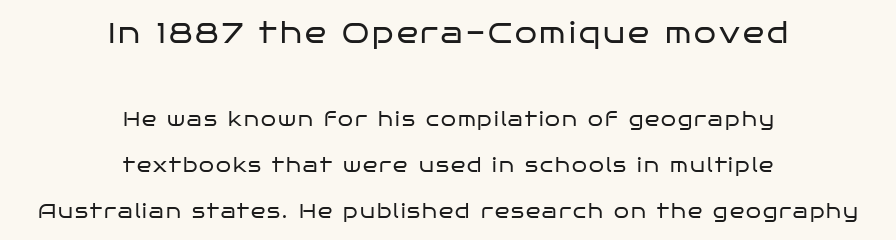
Q: Is the text bold? A: No.
Q: Is the text italic (slanted)? A: No, it is upright.
Q: Is the typeface a serif or a sans-serif typeface? A: Sans-serif.
Q: Is the text underlined? A: No.
Q: How is the paragraph aligned? A: Centered.
Q: Is the spacing between lines tight, normal or loose? A: Loose.
Q: Which block of text is set in a larger size, the first (top) or the second (bottom)? A: The first (top) one.
Q: Width (condensed, normal, or wide)? A: Wide.
Q: Stroke contrast? A: Low.
Q: x-height? A: Large.
Q: Monospaced? A: No.
